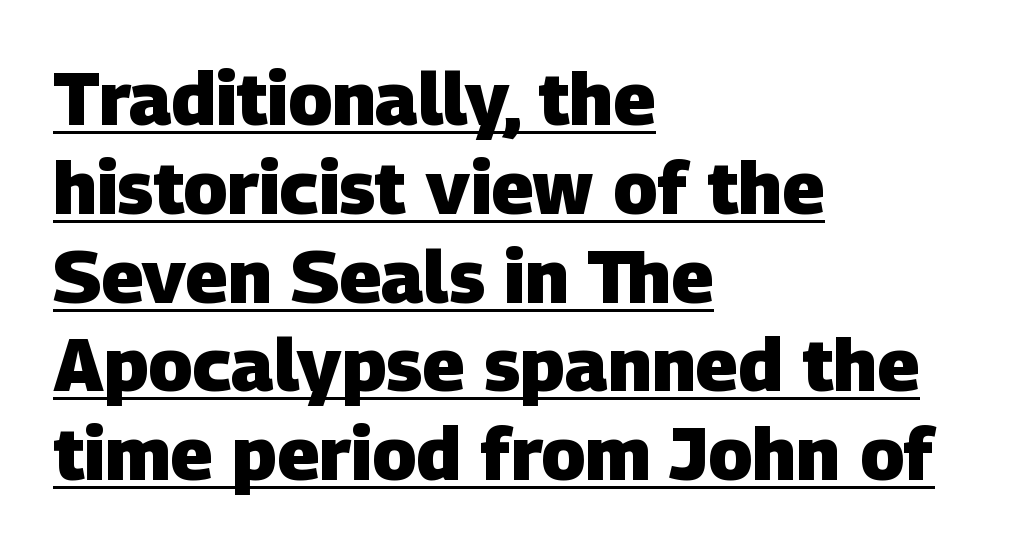
{"serif": "no", "bold": "yes", "weight": "heavy", "width": "normal", "stroke_contrast": "low", "x_height": "large", "monospaced": "no", "underline": "yes", "align": "left", "line_spacing_ratio": 1.2, "letter_spacing": "normal", "letter_spacing_em": 0.0, "glyph_px": 74}
